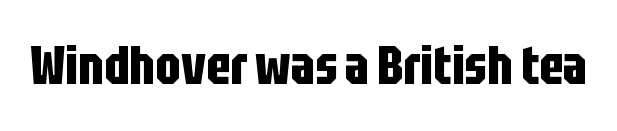
This is the regular roman posture of the typeface. The face used here is proportionally spaced, like ordinary book or web type. The baseline area is clear. Look at the bottom of the vertical strokes: they stop flat, with no serifs. Strong, thick strokes mark this as bold type. There is no visible air inserted between adjacent glyphs.
